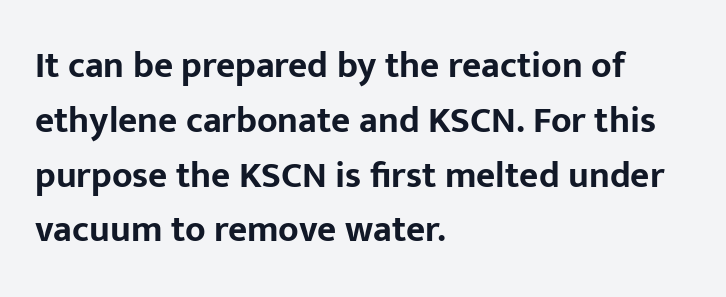
Notice how thick the strokes are: this is what a full bold looks like. The type sits square on the baseline with zero lean. Lines of text with bare space underneath. Vertically, the passage feels balanced, rows spaced as you'd expect. Spacing between characters is what you'd get straight out of the box. In terms of letterform style, serifs are entirely absent.
